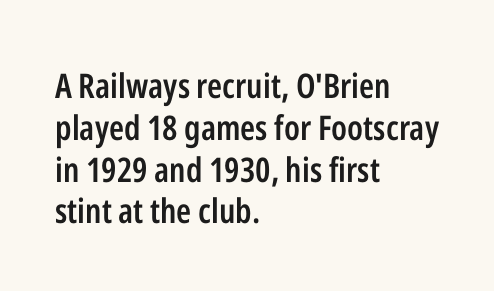
Stroke thickness is moderately raised; the sample reads as semibold. The foot of each line stays bare and open. Each letter's strokes conclude bluntly, with no projecting serifs. Unlike italic type, these characters show no tilt at all. Honestly, the letter spacing is just normal — you wouldn't notice it. The passage shown is typed in a proportional face where columns would drift.
